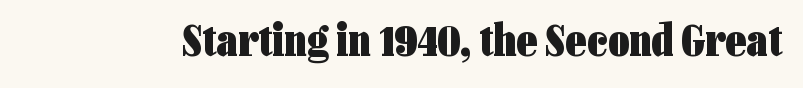
A typesetter would call this zero additional tracking. Letters rest on an invisible, unmarked baseline. This rendering employs a face without finishing strokes, i.e., a sans-serif. Italic: no, the glyphs are upright roman.
